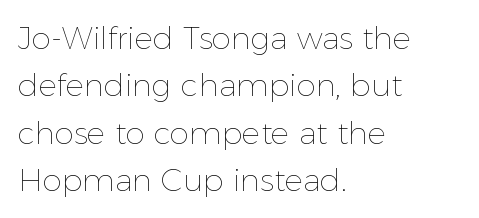
The image shows 31 px thin type, upright; set left-aligned, normal line spacing (1.53x), normal letter spacing, not underlined; a medium x-height.
